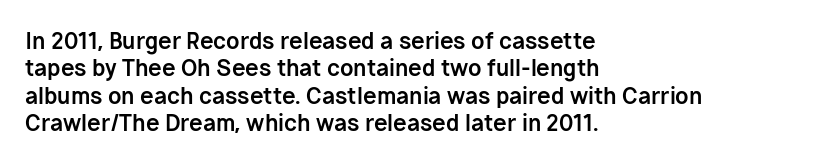
The image shows 22 px bold type, upright; set left-aligned, line spacing 1.24x, normal letter spacing, not underlined.
